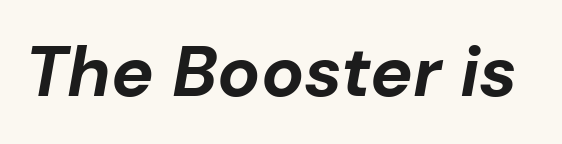
Standard letterfit; no display-style spreading of the glyphs. You could not count columns in this text — the font is proportionally spaced. The passage shown is not underscored anywhere. Every character sits at an angle, as italics do. In terms of weight, the rendering is a true, heavy bold.
